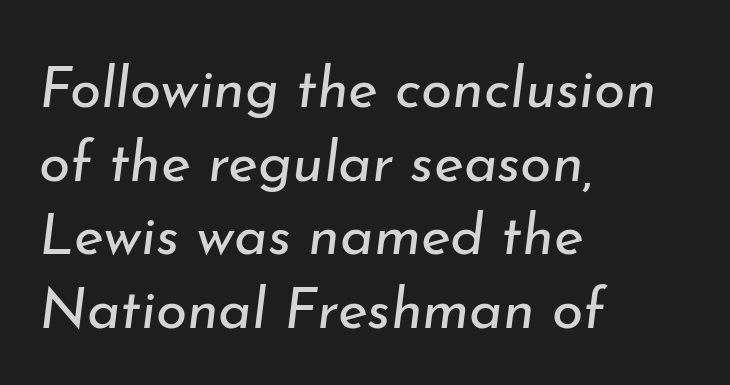
The area under the type is left untouched. Compared with typical paragraphs, the rows here are spaced about the same. This sample has the flowing, uneven cadence of proportional lettering. Typeset ragged right — the left edge is the straight one. The typography opts for an oblique posture over an upright one.
